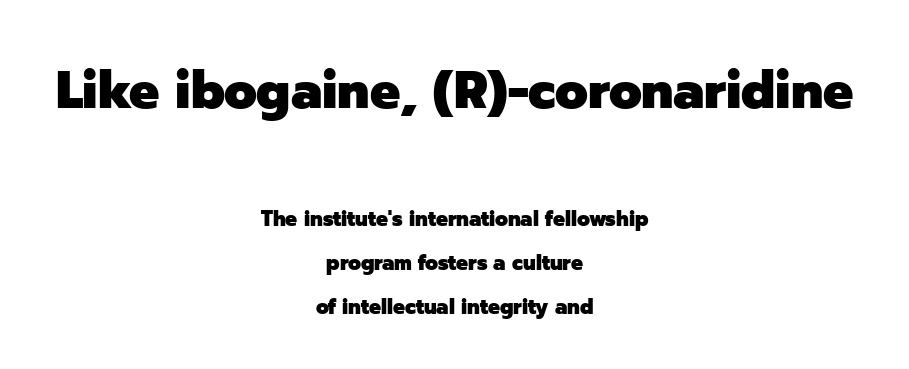
Q: Is the text bold? A: Yes.
Q: Is the text italic (slanted)? A: No, it is upright.
Q: Is the typeface a serif or a sans-serif typeface? A: Sans-serif.
Q: Is the text underlined? A: No.
Q: How is the paragraph aligned? A: Centered.
Q: Is the spacing between letters normal or unusually wide? A: Normal.
Q: Is the spacing between lines tight, normal or loose? A: Loose.
Q: Which block of text is set in a larger size, the first (top) or the second (bottom)? A: The first (top) one.
Q: Width (condensed, normal, or wide)? A: Normal.
Q: Stroke contrast? A: Low.
Q: x-height? A: Medium.
Q: Monospaced? A: No.
